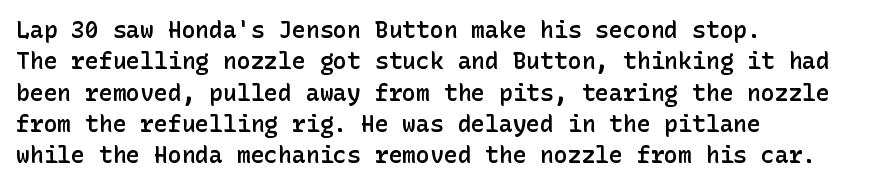
Type without underlining. Compared with an ordinary text face, these strokes are moderately heavier — a semibold. A typesetter would call this zero additional tracking. The vertical gap from one line to the next is medium.
